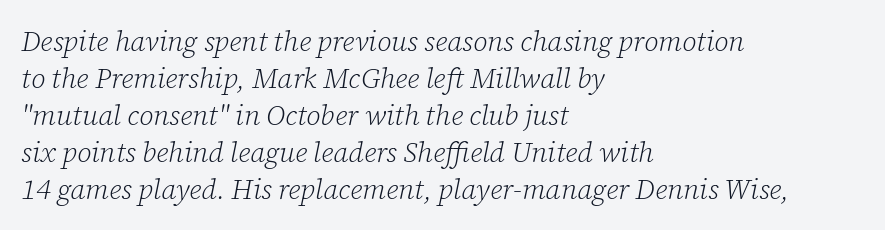
Q: Is the text bold? A: No.
Q: Is the text italic (slanted)? A: Yes, it leans right by about 12 degrees.
Q: Is the typeface a serif or a sans-serif typeface? A: Serif.
Q: Is the text underlined? A: No.
Q: How is the paragraph aligned? A: Left-aligned.
Q: Is the spacing between letters normal or unusually wide? A: Normal.
Q: Is the spacing between lines tight, normal or loose? A: Normal.
Q: Width (condensed, normal, or wide)? A: Normal.
Q: Stroke contrast? A: Low.
Q: x-height? A: Medium.
Q: Monospaced? A: No.
